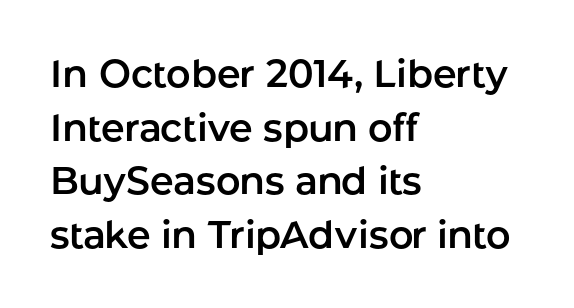
The image shows 38 px sans-serif type, upright; set left-aligned, normal line spacing (1.41x), normal letter spacing, not underlined; low stroke contrast and a medium x-height.
